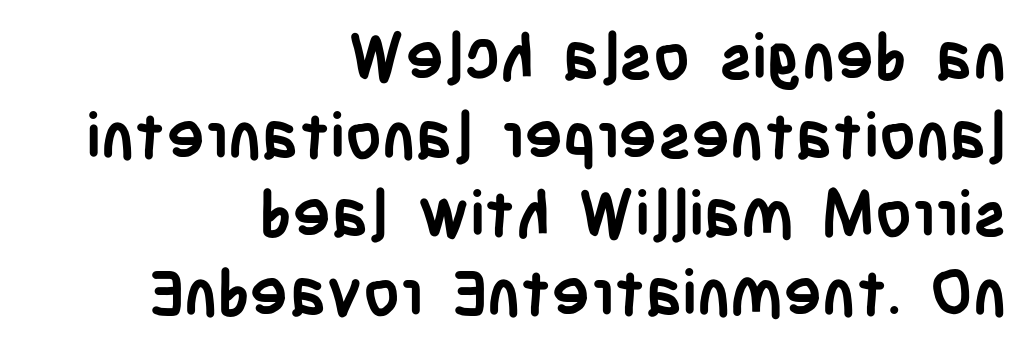
The image shows 64 px semibold, condensed sans-serif type, upright; set right-aligned, line spacing 1.23x, normal letter spacing, not underlined; low stroke contrast and a large x-height.
